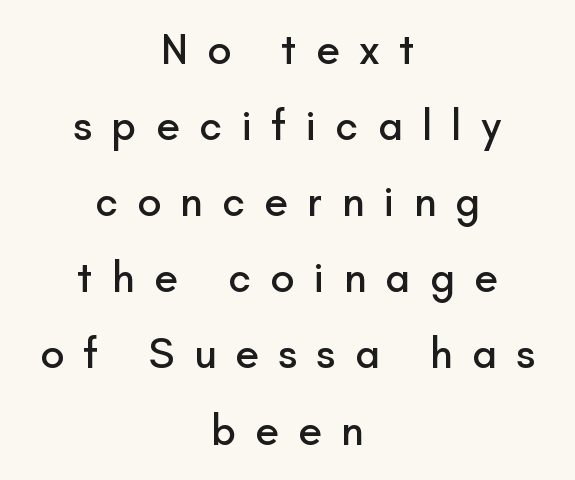
The image shows 43 px sans-serif type, upright; set centered, line spacing 1.77x, unusually wide letter spacing (+0.45 em), not underlined; low stroke contrast and a small x-height.
